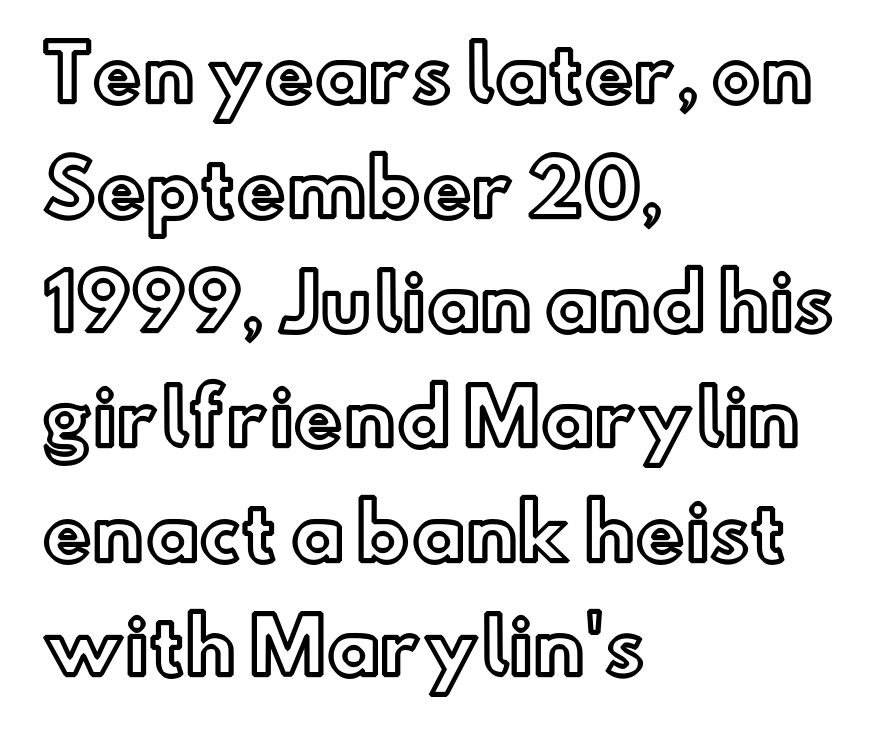
Q: Is the text italic (slanted)? A: No, it is upright.
Q: Is the text underlined? A: No.
Q: How is the paragraph aligned? A: Left-aligned.
Q: Is the spacing between letters normal or unusually wide? A: Normal.
Q: Is the spacing between lines tight, normal or loose? A: Normal.
Q: Width (condensed, normal, or wide)? A: Normal.
Q: x-height? A: Small.
Q: Monospaced? A: No.
